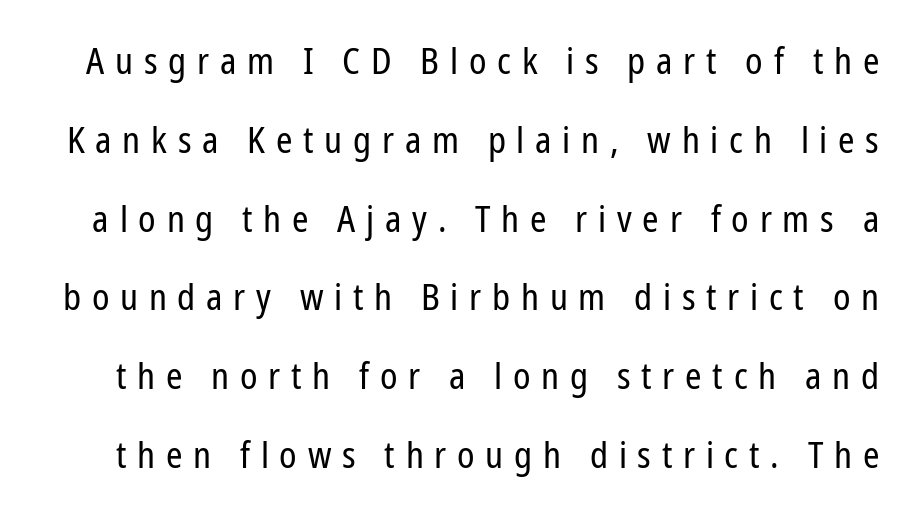
Q: Is the text bold? A: No.
Q: Is the text italic (slanted)? A: No, it is upright.
Q: Is the typeface a serif or a sans-serif typeface? A: Sans-serif.
Q: Is the text underlined? A: No.
Q: Is the spacing between letters normal or unusually wide? A: Unusually wide.
Q: Is the spacing between lines tight, normal or loose? A: Loose.
Q: Width (condensed, normal, or wide)? A: Condensed.
Q: Stroke contrast? A: Low.
Q: x-height? A: Medium.
Q: Monospaced? A: No.
